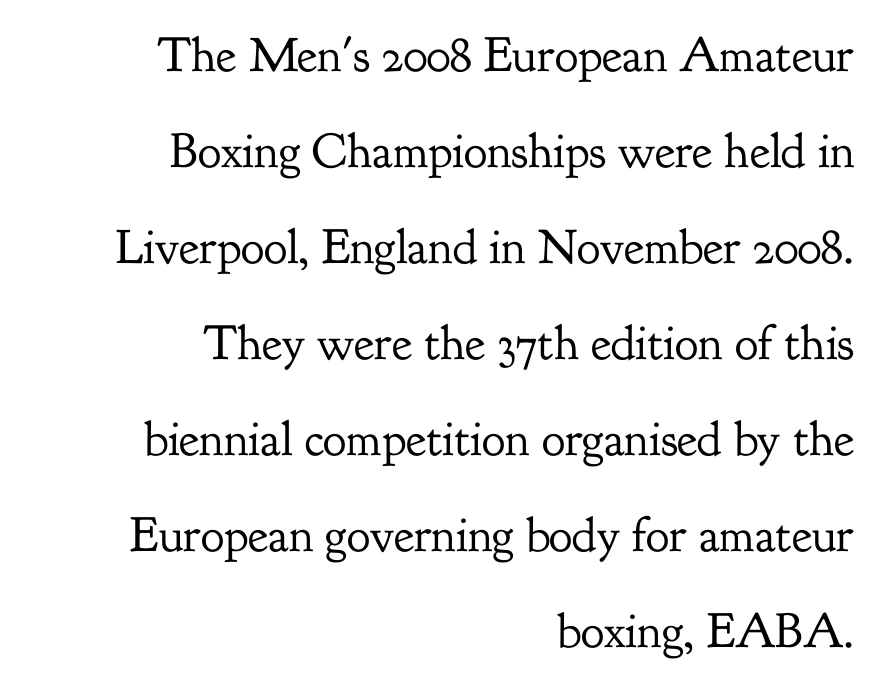
Little horizontal feet cap the strokes, marking this as serif type. The space between consecutive lines is lavish. Posture: straight, roman, zero tilt. Letters have the restrained weight of plain body copy at most. What stands out about the letter spacing? Nothing — it is the standard amount.
